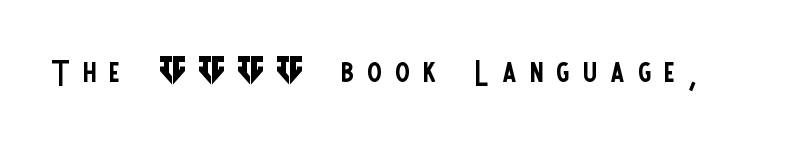
Inter-character spacing is expanded well beyond the font's built-in metrics. The letters advance in unequal steps, a hallmark of proportional type. This sample uses an upright cut, with every glyph sitting square on the baseline. Is this a sans? Yes — the strokes have no serifs. Each row of text sits above clean, open space. No extra ink here — the face is not bold.
